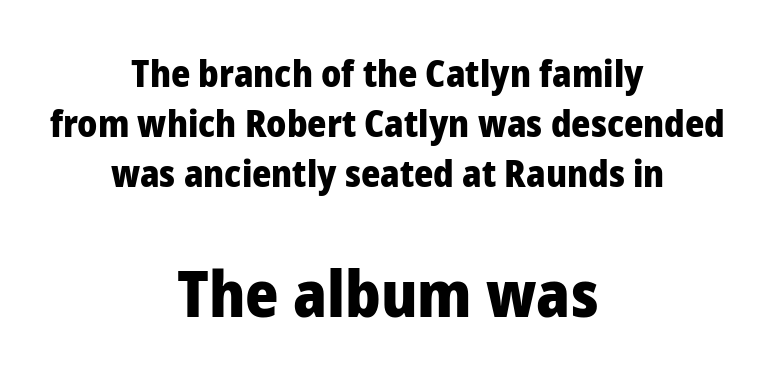
Vertical spacing — default. In CSS terms this would be text-align: center. The letters in the lower block stand taller than those in the block above. Ascenders rise straight up at ninety degrees. Each glyph is drawn with heavy, bold strokes. This sample has the flowing, uneven cadence of proportional lettering.
